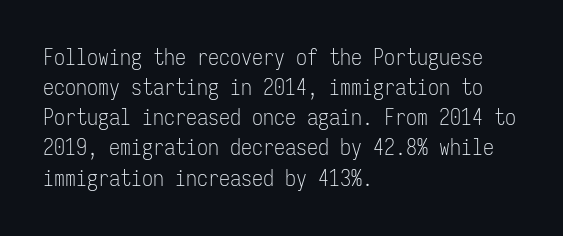
The image shows 22 px text type, upright; set left-aligned, normal line spacing (1.37x), normal letter spacing, not underlined.
